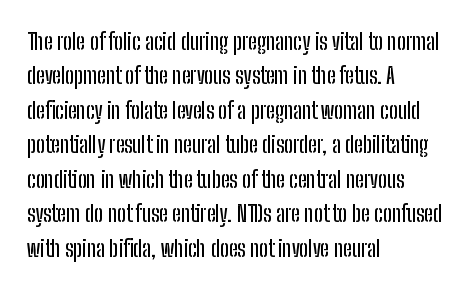
{"italic": "no", "underline": "no", "align": "left", "line_spacing": "normal", "line_spacing_ratio": 1.5, "letter_spacing": "normal", "letter_spacing_em": 0.0, "glyph_px": 23}
